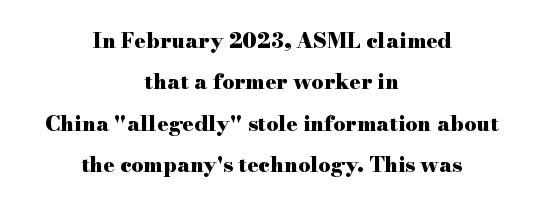
Q: Is the text bold? A: Yes.
Q: Is the text italic (slanted)? A: No, it is upright.
Q: Is the text underlined? A: No.
Q: How is the paragraph aligned? A: Centered.
Q: Is the spacing between letters normal or unusually wide? A: Normal.
Q: Is the spacing between lines tight, normal or loose? A: Loose.
